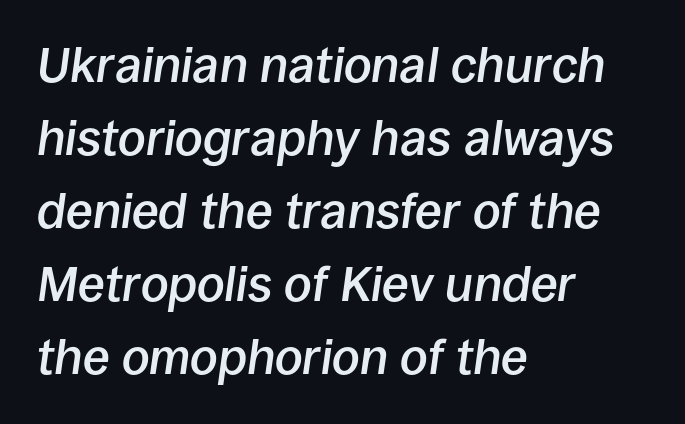
The whole block is typeset with a tilt. Nobody drew a line under any word here. Honestly, the row spacing looks completely unremarkable. The face used here is proportionally spaced, like ordinary book or web type.
